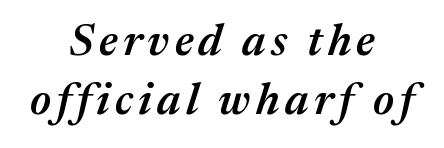
The image shows 44 px semibold type, italic (leaning right); set centered, normal line spacing (1.34x), not underlined; medium stroke contrast and a medium x-height.
